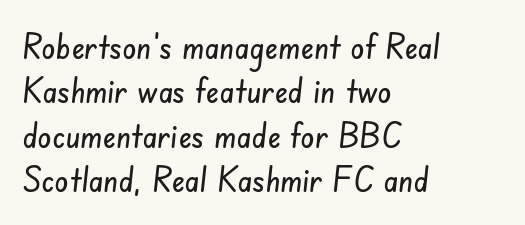
{"serif": "no", "width": "condensed", "stroke_contrast": "low", "x_height": "small", "monospaced": "no", "underline": "no", "align": "left", "line_spacing": "normal", "line_spacing_ratio": 1.27, "letter_spacing": "normal", "letter_spacing_em": 0.0, "glyph_px": 35}
